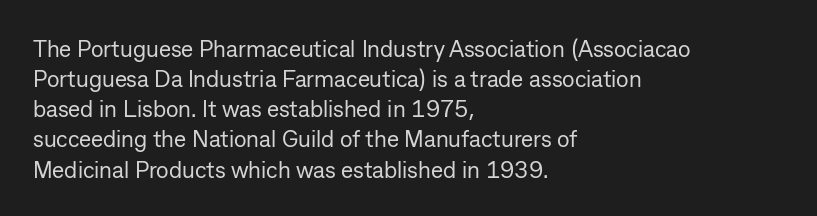
The image shows 23 px text type, upright; set left-aligned, normal line spacing (1.31x), normal letter spacing, not underlined.
